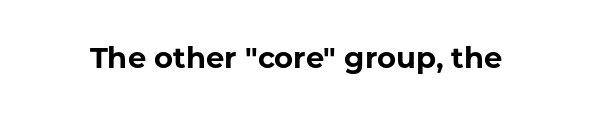
Q: Is the text bold? A: Yes.
Q: Is the text italic (slanted)? A: No, it is upright.
Q: Is the typeface a serif or a sans-serif typeface? A: Sans-serif.
Q: Is the text underlined? A: No.
Q: Is the spacing between letters normal or unusually wide? A: Normal.
Q: Width (condensed, normal, or wide)? A: Normal.
Q: Stroke contrast? A: Low.
Q: x-height? A: Medium.
Q: Monospaced? A: No.
